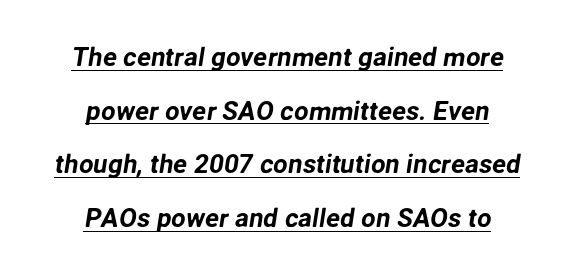
{"underline": "yes", "align": "center", "line_spacing": "loose", "line_spacing_ratio": 2.06, "letter_spacing": "normal", "letter_spacing_em": 0.0, "glyph_px": 26}
